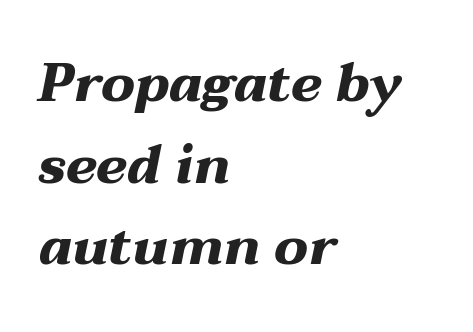
The image shows 53 px heavy, wide type, italic (leaning right); set left-aligned, normal line spacing (1.54x), normal letter spacing, not underlined; medium stroke contrast and a medium x-height.
